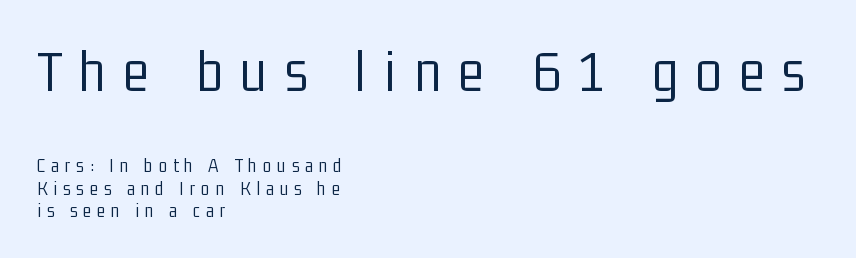
{"serif": "no", "italic": "no", "bold": "no", "weight": "light", "width": "condensed", "stroke_contrast": "low", "x_height": "medium", "monospaced": "no", "underline": "no", "align": "left", "line_spacing": "tight", "line_spacing_ratio": 1.12, "letter_spacing": "wide", "letter_spacing_em": 0.29, "larger_block": "first", "size_ratio": 3.05, "glyph_px": 61}
